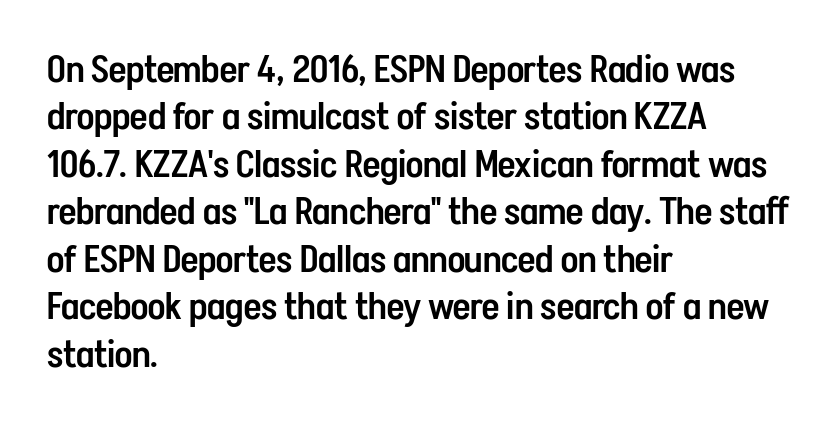
Leading: standard. Style check: upright. Has an underline been added? It has not. There is no visible air inserted between adjacent glyphs.
